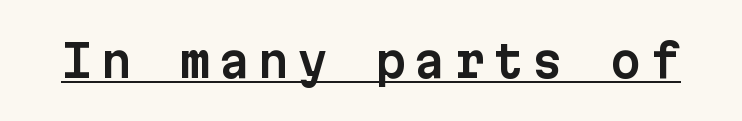
Q: Is the text italic (slanted)? A: No, it is upright.
Q: Is the typeface a serif or a sans-serif typeface? A: Sans-serif.
Q: Is the text underlined? A: Yes.
Q: Width (condensed, normal, or wide)? A: Normal.
Q: Stroke contrast? A: Low.
Q: x-height? A: Medium.
Q: Monospaced? A: Yes.
